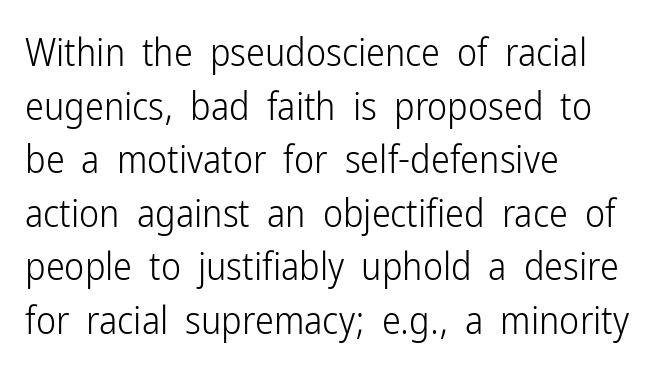
The image shows 38 px light, condensed sans-serif type, upright; set left-aligned, normal line spacing (1.41x), normal letter spacing, not underlined; low stroke contrast and a medium x-height.
